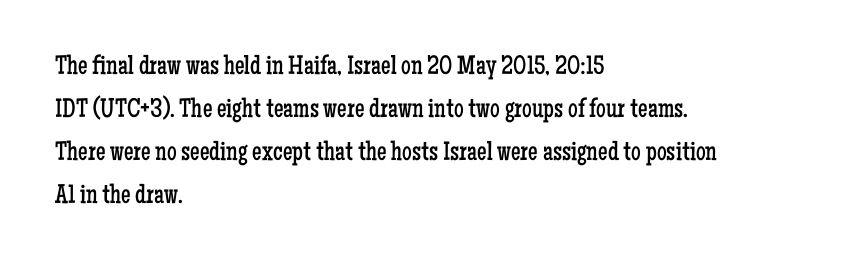
The image shows 27 px text type, upright; set left-aligned, normal line spacing (1.59x), normal letter spacing, not underlined.
